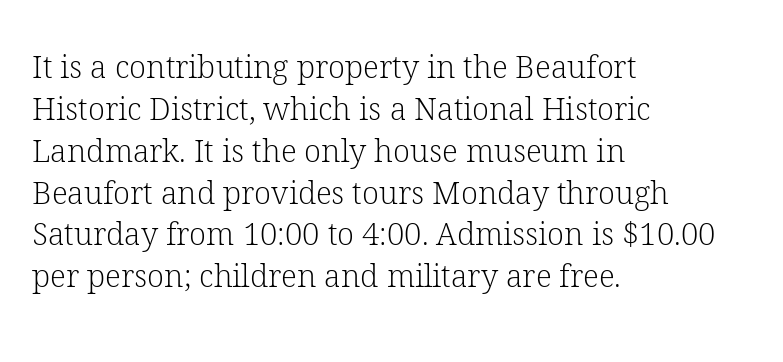
The image shows 31 px light serif type, upright; set left-aligned, normal line spacing (1.35x), normal letter spacing, not underlined; low stroke contrast and a medium x-height.
